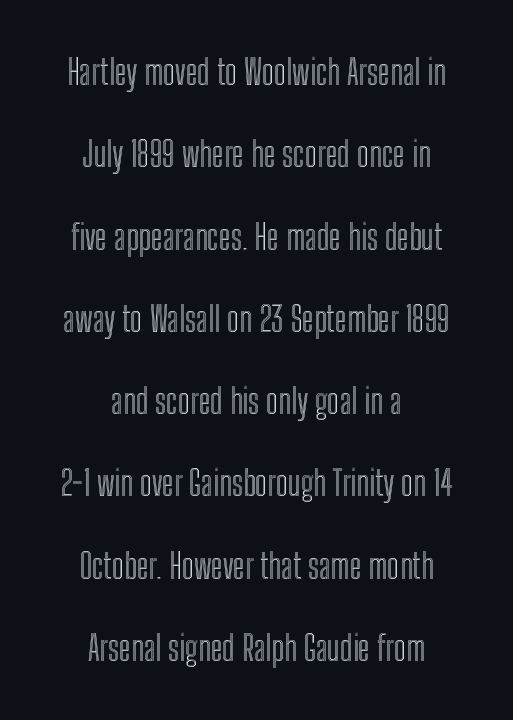
Q: Is the text italic (slanted)? A: No, it is upright.
Q: Is the text underlined? A: No.
Q: How is the paragraph aligned? A: Centered.
Q: Is the spacing between letters normal or unusually wide? A: Normal.
Q: Is the spacing between lines tight, normal or loose? A: Loose.
Q: Width (condensed, normal, or wide)? A: Condensed.
Q: x-height? A: Medium.
Q: Monospaced? A: No.
